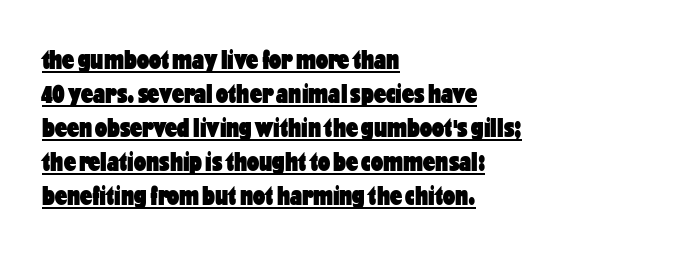
Q: Is the text bold? A: Yes.
Q: Is the text italic (slanted)? A: No, it is upright.
Q: Is the text underlined? A: Yes.
Q: How is the paragraph aligned? A: Left-aligned.
Q: Is the spacing between letters normal or unusually wide? A: Normal.
Q: Is the spacing between lines tight, normal or loose? A: Normal.
